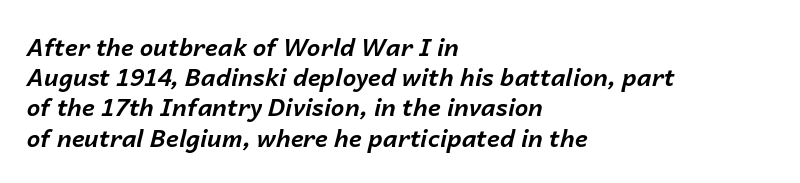
Q: Is the text bold? A: Yes.
Q: Is the text italic (slanted)? A: Yes, it leans right by about 14 degrees.
Q: Is the text underlined? A: No.
Q: How is the paragraph aligned? A: Left-aligned.
Q: Is the spacing between letters normal or unusually wide? A: Normal.
Q: Is the spacing between lines tight, normal or loose? A: Normal.
